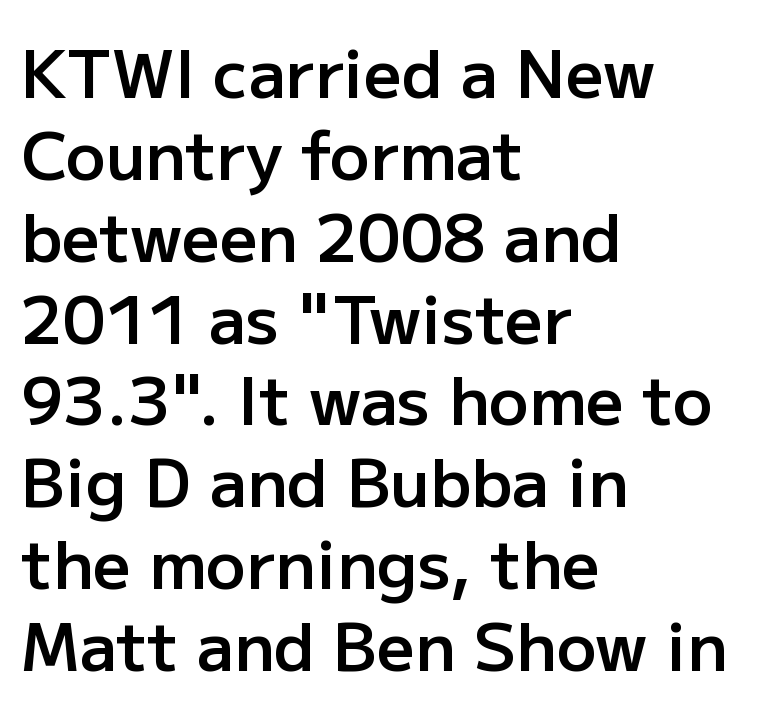
Q: Is the text bold? A: Semi-bold.
Q: Is the text italic (slanted)? A: No, it is upright.
Q: Is the typeface a serif or a sans-serif typeface? A: Sans-serif.
Q: Is the text underlined? A: No.
Q: How is the paragraph aligned? A: Left-aligned.
Q: Is the spacing between letters normal or unusually wide? A: Normal.
Q: Width (condensed, normal, or wide)? A: Normal.
Q: Stroke contrast? A: Low.
Q: x-height? A: Medium.
Q: Monospaced? A: No.
